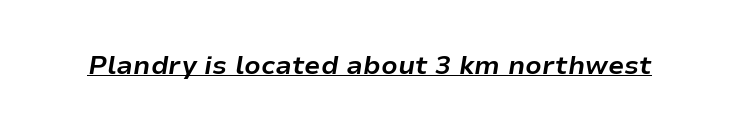
The image shows 26 px bold type, italic (leaning right); set normal letter spacing, underlined.
